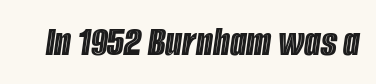
{"italic": "yes", "lean": "right", "slant_degrees": 8, "width": "condensed", "x_height": "large", "monospaced": "no", "underline": "no", "letter_spacing": "normal", "letter_spacing_em": 0.0, "glyph_px": 43}
